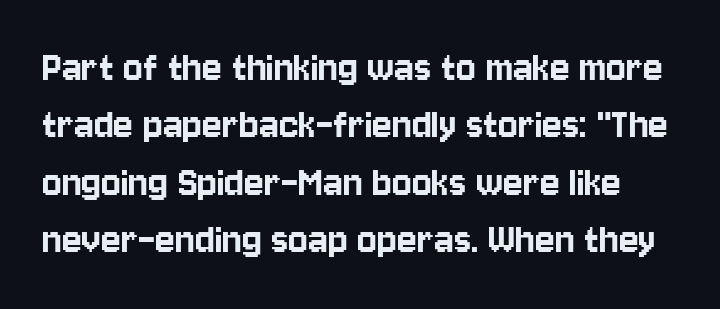
Posture: straight, roman, zero tilt. Honestly, the row spacing looks completely unremarkable. Descender tails drop into unmarked territory. You could not count columns in this text — the font is proportionally spaced.
